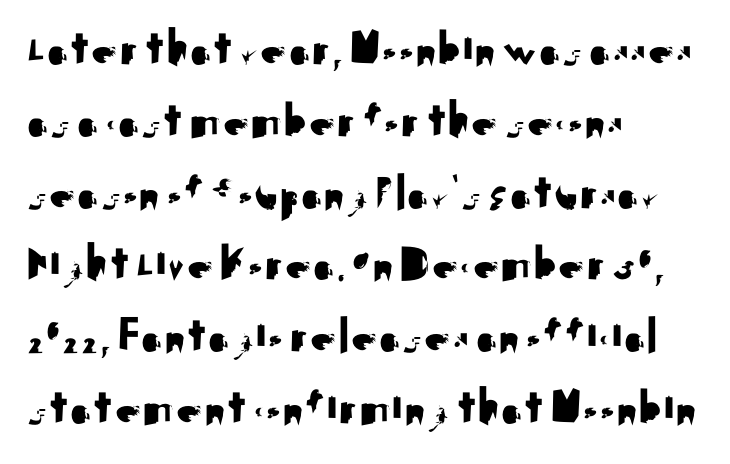
{"serif": "no", "italic": "no", "width": "normal", "stroke_contrast": "medium", "x_height": "small", "monospaced": "no", "underline": "no", "align": "left", "line_spacing": "normal", "line_spacing_ratio": 1.38, "letter_spacing": "normal", "letter_spacing_em": 0.0, "glyph_px": 52}
